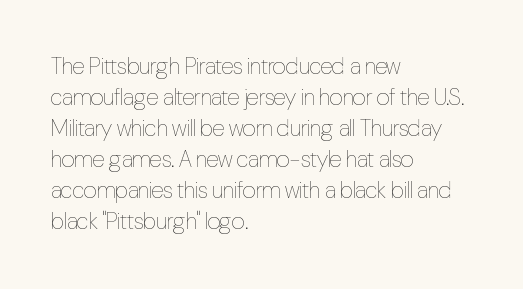
Posture: upright roman. The ragged edge is on the right, which tells us the setting is flush left. Reading down the column, the eye jumps a familiar distance to each next line. The specimen omits any rule beneath the text block's lines. The face looks like a standard text weight, possibly lighter.
